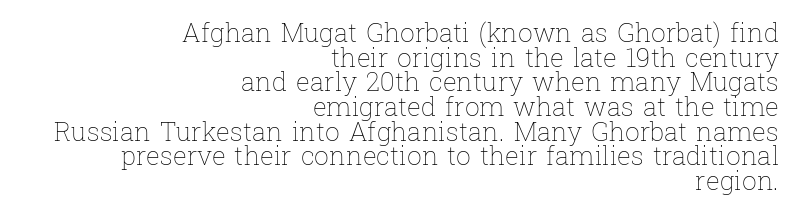
Does extra space separate the letters? No, they use regular spacing. This rendering uses right alignment, leaving the left contour irregular. Notice how the stems are strictly vertical — no italics here. Letters have the restrained weight of plain body copy at most. Lines of text with bare space underneath. One glance says dense: line gaps are narrower than usual.
